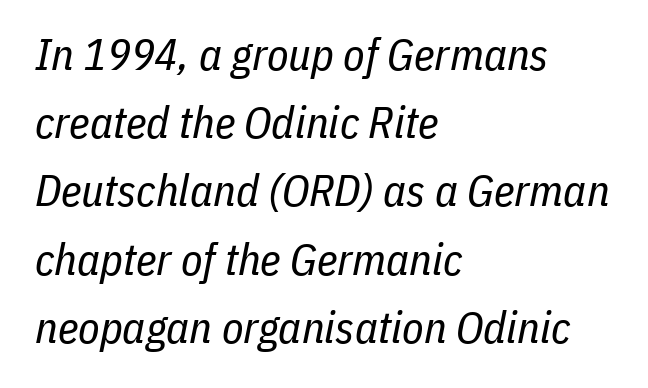
{"italic": "yes", "lean": "right", "slant_degrees": 11, "bold": "no", "weight": "regular", "width": "condensed", "stroke_contrast": "low", "x_height": "medium", "monospaced": "no", "underline": "no", "align": "left", "line_spacing": "normal", "line_spacing_ratio": 1.55, "letter_spacing": "normal", "letter_spacing_em": 0.0, "glyph_px": 44}
